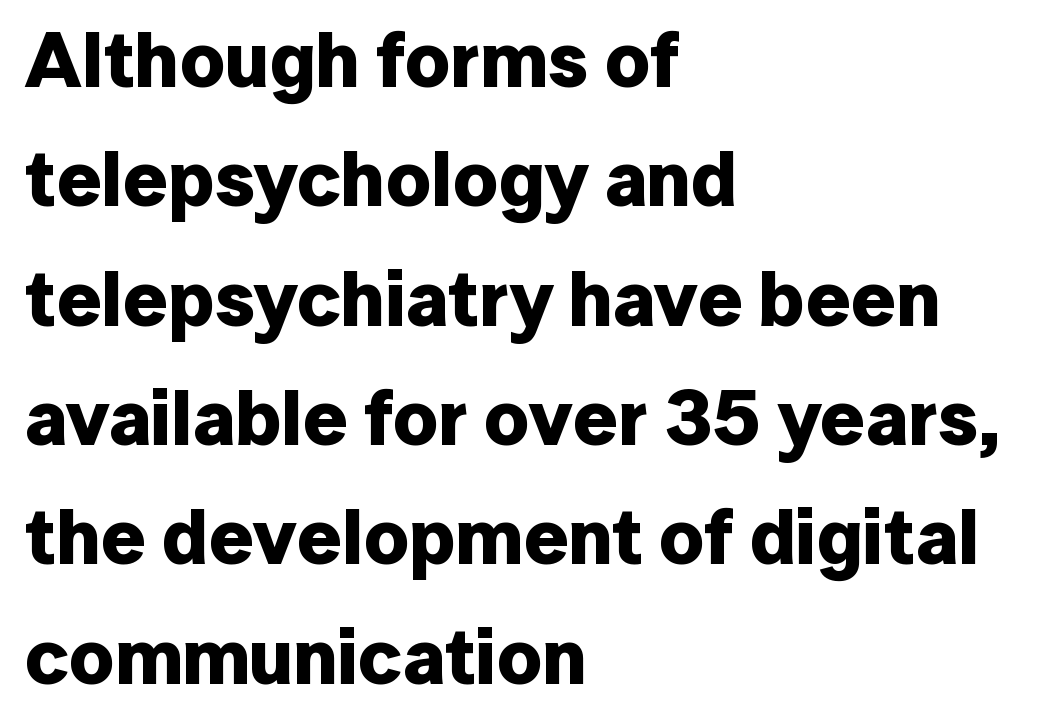
The image shows 78 px bold sans-serif type, upright; set left-aligned, normal line spacing (1.53x), normal letter spacing, not underlined; low stroke contrast and a medium x-height.
